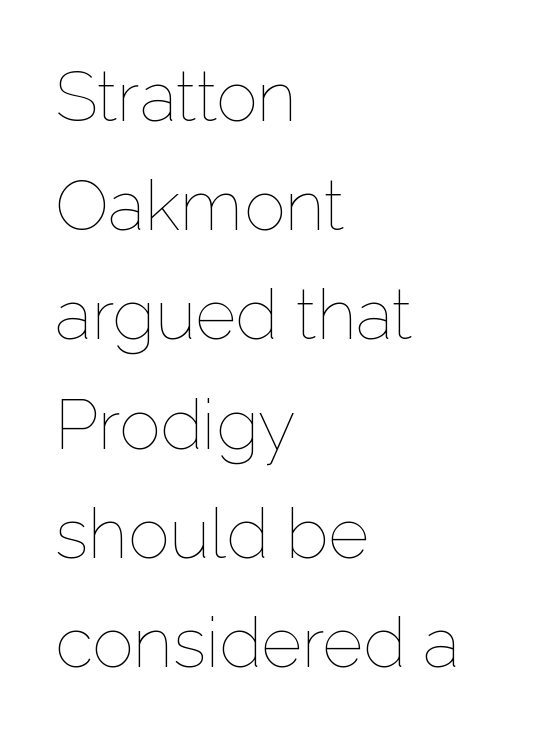
The letters stand upright; this is a roman face. Check the space under the baseline: it is left empty. These lines sit exactly where default settings would place them. The letterforms sit shoulder to shoulder at normal distance. Weight class: somewhere from thin through regular. This sample has the flowing, uneven cadence of proportional lettering.
